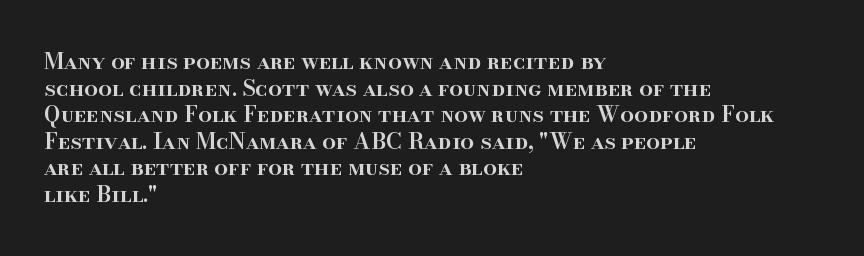
Q: Is the text bold? A: Semi-bold.
Q: Is the text italic (slanted)? A: No, it is upright.
Q: Is the text underlined? A: No.
Q: How is the paragraph aligned? A: Left-aligned.
Q: Is the spacing between letters normal or unusually wide? A: Normal.
